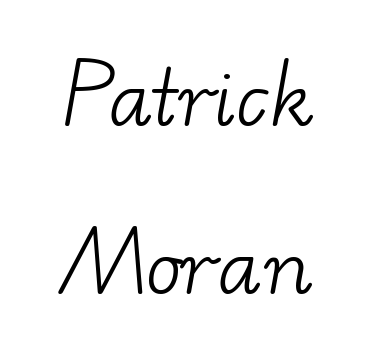
Unlike a clean sans, this face finishes its strokes with serifs. Rule under the text: the space is simply empty. The letters advance in unequal steps, a hallmark of proportional type. The space between consecutive lines is lavish.
